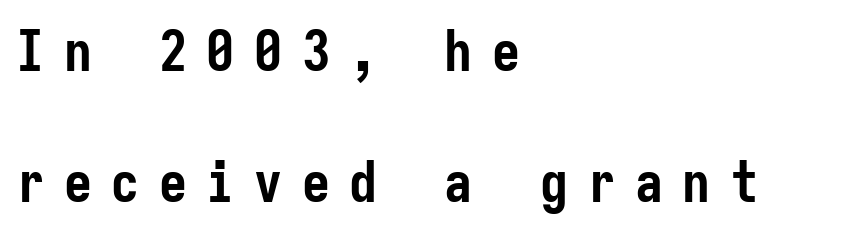
Each letter, wide or thin by design, is forced into the same width here. The baseline area is clear. The font family rendered here belongs to the sans-serif group. Strokes here are thick enough to call this a true bold.
